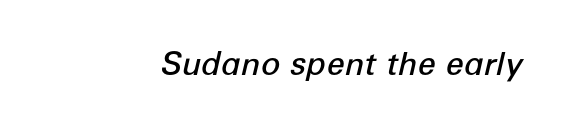
{"italic": "yes", "lean": "right", "slant_degrees": 12, "bold": "semi", "weight": "semibold", "width": "normal", "stroke_contrast": "low", "x_height": "medium", "monospaced": "no", "underline": "no", "letter_spacing": "normal", "letter_spacing_em": 0.0, "glyph_px": 32}
